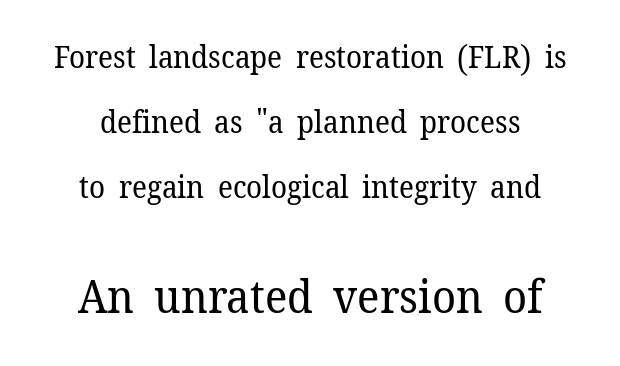
This sample uses a serif face. Whoever set this chose breathing room over compactness in the vertical rhythm. Descenders are the only things crossing below the line. Nothing heavy about these letters — not bold at all. The passage shown is typed in a proportional face where columns would drift. Character size in the trailing block exceeds that of the leading block.
